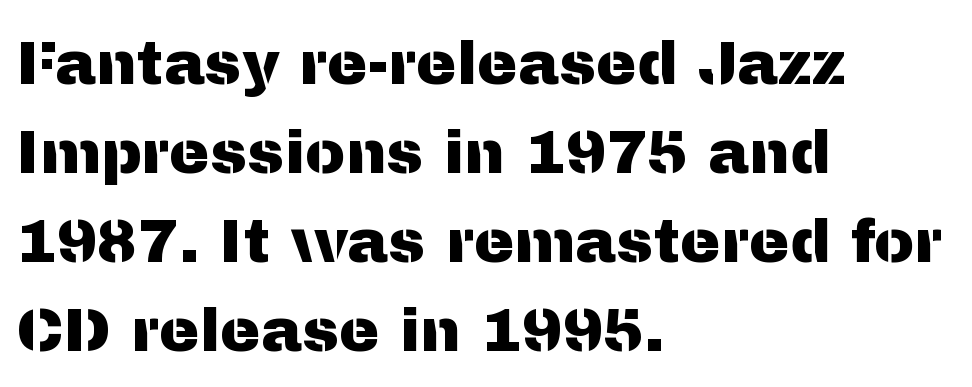
Q: Is the text italic (slanted)? A: No, it is upright.
Q: Is the typeface a serif or a sans-serif typeface? A: Sans-serif.
Q: Is the text underlined? A: No.
Q: How is the paragraph aligned? A: Left-aligned.
Q: Is the spacing between letters normal or unusually wide? A: Normal.
Q: Is the spacing between lines tight, normal or loose? A: Normal.
Q: Width (condensed, normal, or wide)? A: Normal.
Q: Stroke contrast? A: Medium.
Q: x-height? A: Medium.
Q: Monospaced? A: No.
